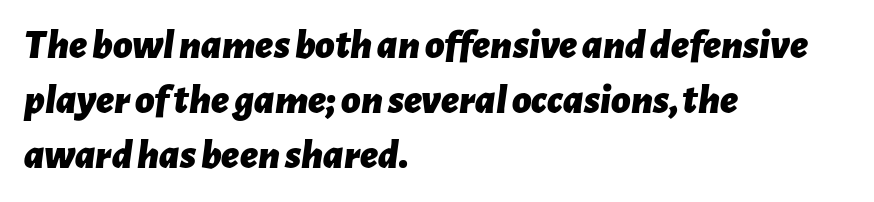
{"italic": "yes", "lean": "right", "slant_degrees": 7, "bold": "yes", "weight": "bold", "width": "normal", "stroke_contrast": "low", "x_height": "medium", "monospaced": "no", "underline": "no", "align": "left", "line_spacing": "normal", "line_spacing_ratio": 1.31, "letter_spacing": "normal", "letter_spacing_em": 0.0, "glyph_px": 42}
